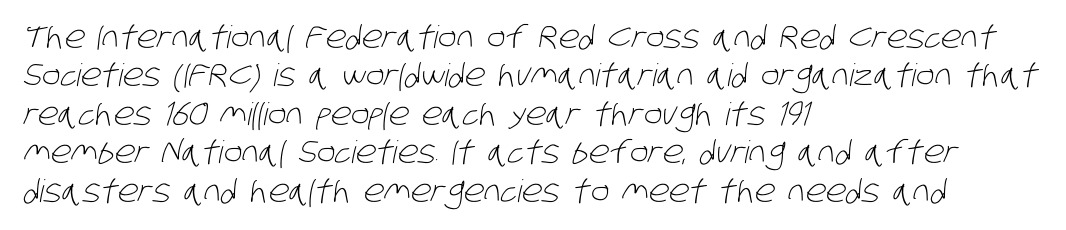
The image shows 31 px light, condensed sans-serif type; set left-aligned, line spacing 1.24x, normal letter spacing, not underlined; low stroke contrast and a large x-height.
